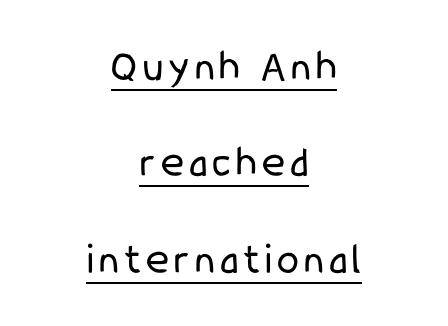
Vertical strokes here are truly vertical. The passage shown is typed in a proportional face where columns would drift. Every row of glyphs is offset so its center matches the block's center. The rendering uses a large line-height, opening up the rows. On a weight scale, this lands at 450 or below. This rendering features underlined lettering.
